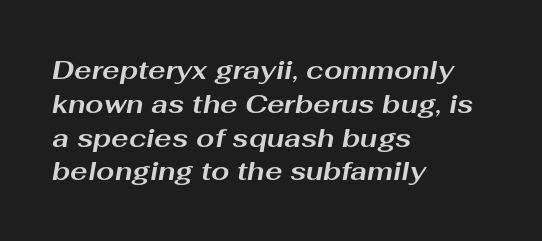
{"italic": "yes", "lean": "right", "slant_degrees": 10, "bold": "yes", "underline": "no", "align": "left", "line_spacing": "normal", "line_spacing_ratio": 1.3, "letter_spacing": "normal", "letter_spacing_em": 0.0, "glyph_px": 26}
